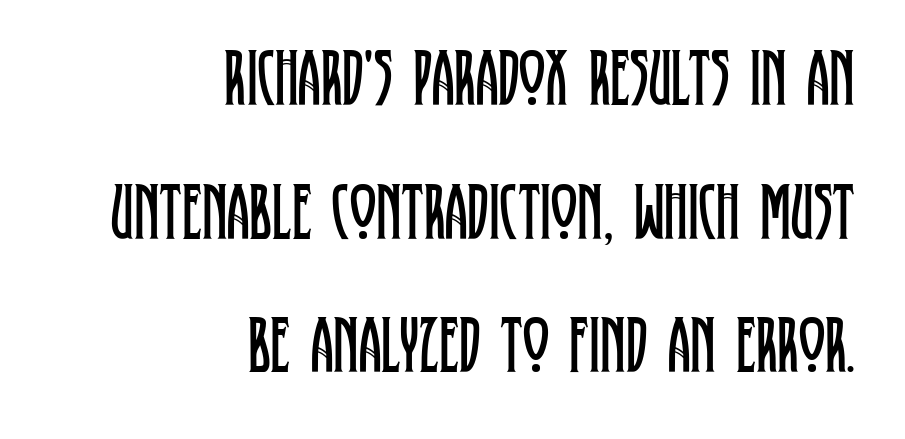
{"serif": "yes", "italic": "no", "bold": "no", "weight": "regular", "width": "condensed", "stroke_contrast": "low", "x_height": "large", "monospaced": "no", "underline": "no", "align": "right", "line_spacing": "normal", "line_spacing_ratio": 1.67, "letter_spacing": "normal", "letter_spacing_em": 0.0, "glyph_px": 80}
